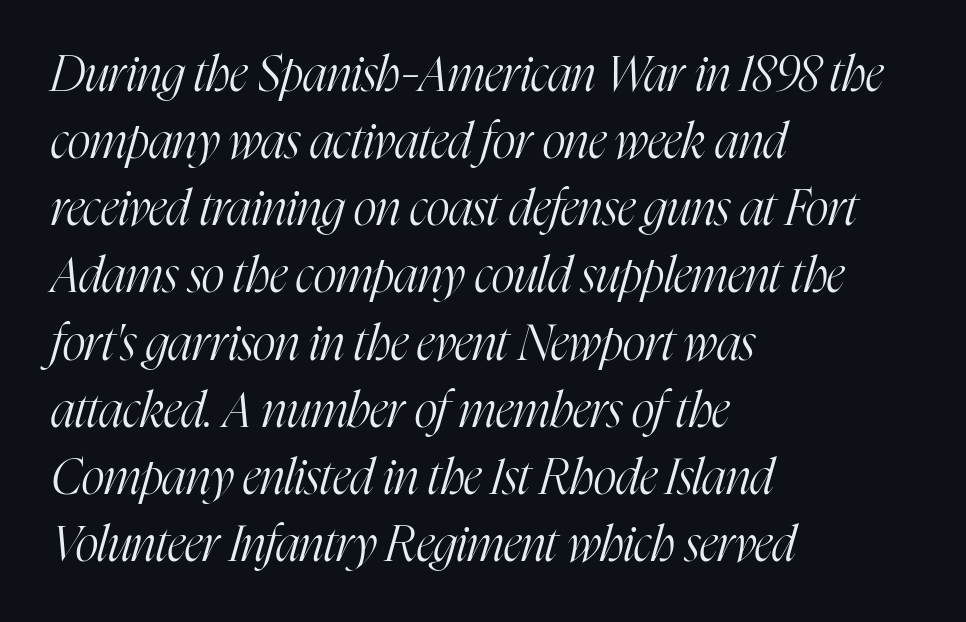
The image shows 49 px light, condensed serif type, italic (leaning right); set left-aligned, normal line spacing (1.37x), normal letter spacing, not underlined; high stroke contrast and a medium x-height.
